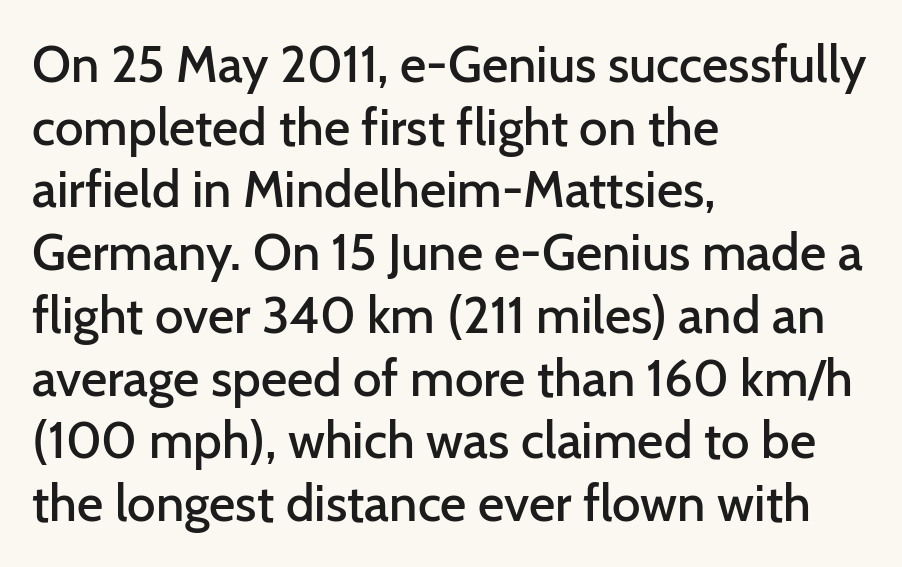
{"serif": "no", "italic": "no", "bold": "semi", "weight": "semibold", "width": "normal", "stroke_contrast": "low", "x_height": "medium", "monospaced": "no", "underline": "no", "align": "left", "line_spacing_ratio": 1.23, "letter_spacing": "normal", "letter_spacing_em": 0.0, "glyph_px": 51}
